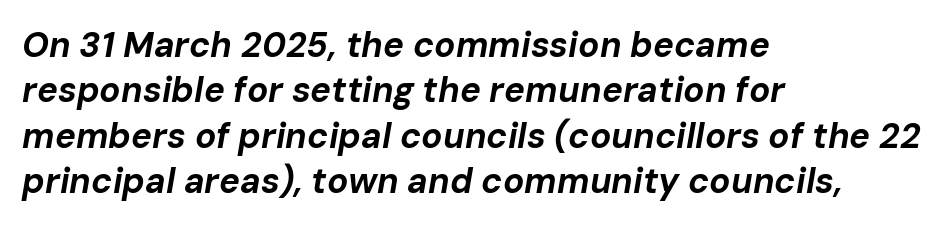
The image shows 35 px bold type, italic (leaning right); set left-aligned, normal line spacing (1.3x), normal letter spacing, not underlined; low stroke contrast and a medium x-height.
